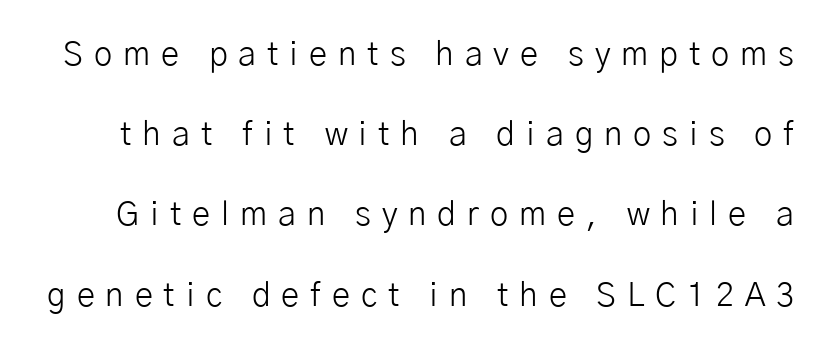
A sans-serif font was chosen for this passage. Is the stroke heavy? The answer is a plain regular-or-lighter. Notice the wide empty band between every row — that's loose leading. Descenders are the only things crossing below the line. Posture: upright roman. These lines have a slow, spaced-out rhythm from letter to letter.
